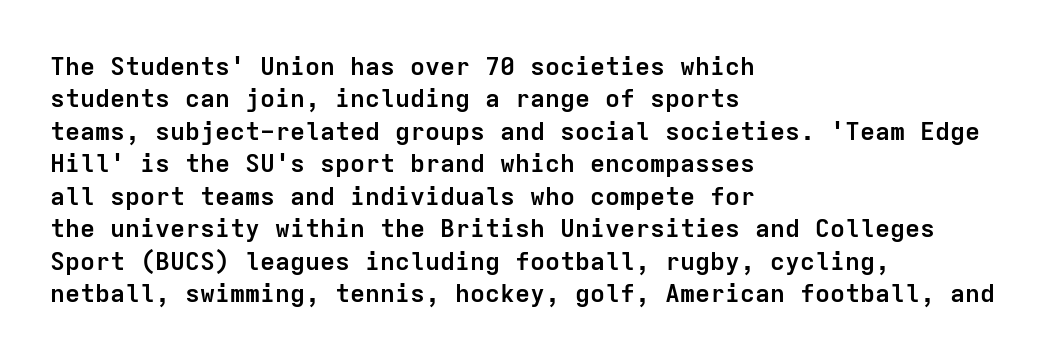
{"italic": "no", "bold": "yes", "underline": "no", "align": "left", "line_spacing": "normal", "line_spacing_ratio": 1.3, "letter_spacing": "normal", "letter_spacing_em": 0.0, "glyph_px": 25}
